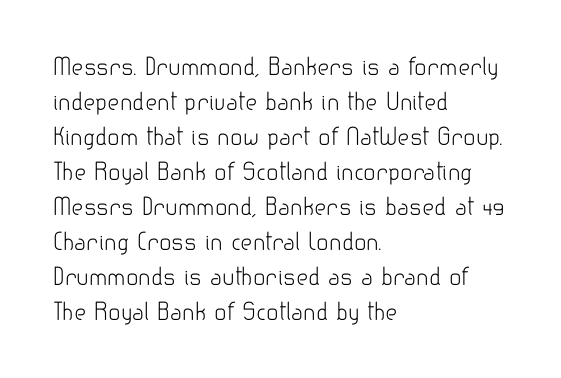
The image shows 23 px text type, upright; set left-aligned, normal line spacing (1.52x), normal letter spacing, not underlined.
